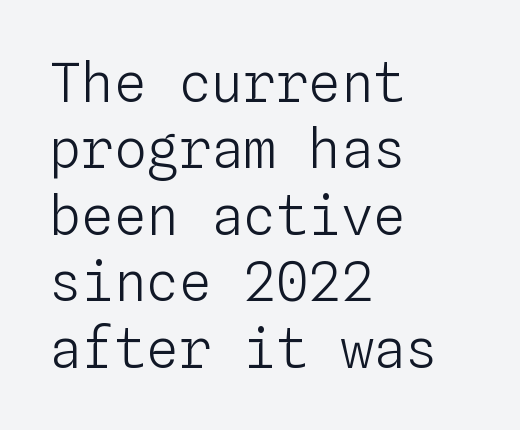
The image shows 54 px light type, upright, monospaced; set left-aligned, line spacing 1.23x, normal letter spacing, not underlined; low stroke contrast and a medium x-height.
